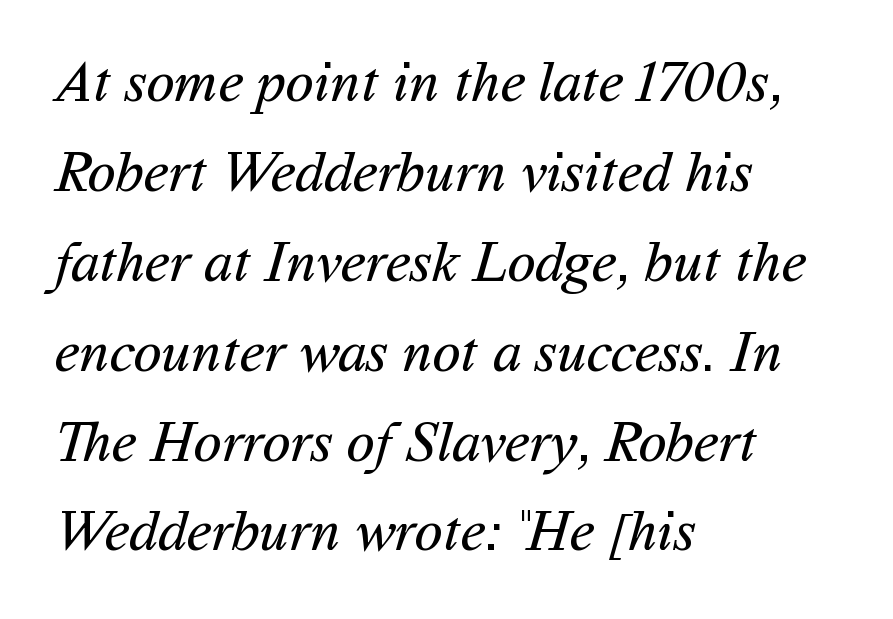
The image shows 58 px regular-weight sans-serif type; set left-aligned, normal line spacing (1.55x), normal letter spacing, not underlined; medium stroke contrast and a medium x-height.
